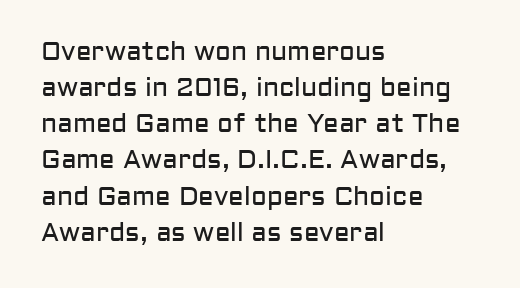
{"italic": "no", "bold": "no", "underline": "no", "align": "left", "line_spacing": "normal", "line_spacing_ratio": 1.39, "letter_spacing": "normal", "letter_spacing_em": 0.0, "glyph_px": 26}
